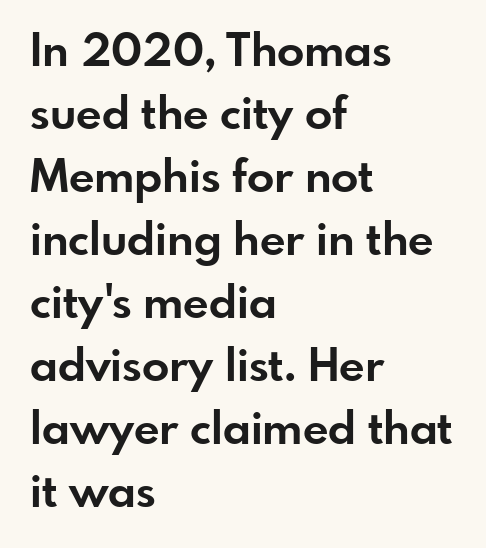
Q: Is the text bold? A: Yes.
Q: Is the text italic (slanted)? A: No, it is upright.
Q: Is the typeface a serif or a sans-serif typeface? A: Sans-serif.
Q: Is the text underlined? A: No.
Q: How is the paragraph aligned? A: Left-aligned.
Q: Is the spacing between letters normal or unusually wide? A: Normal.
Q: Is the spacing between lines tight, normal or loose? A: Normal.
Q: Width (condensed, normal, or wide)? A: Normal.
Q: Stroke contrast? A: Low.
Q: x-height? A: Small.
Q: Monospaced? A: No.
